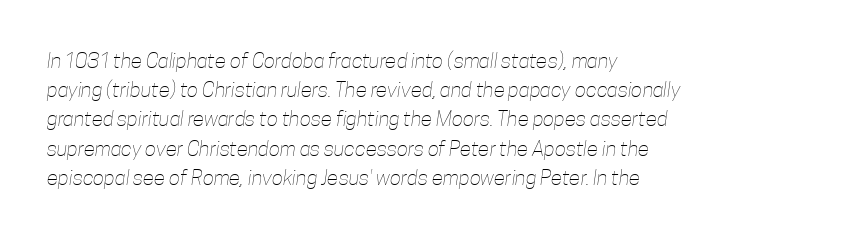
Q: Is the text bold? A: No.
Q: Is the text underlined? A: No.
Q: How is the paragraph aligned? A: Left-aligned.
Q: Is the spacing between letters normal or unusually wide? A: Normal.
Q: Is the spacing between lines tight, normal or loose? A: Normal.
